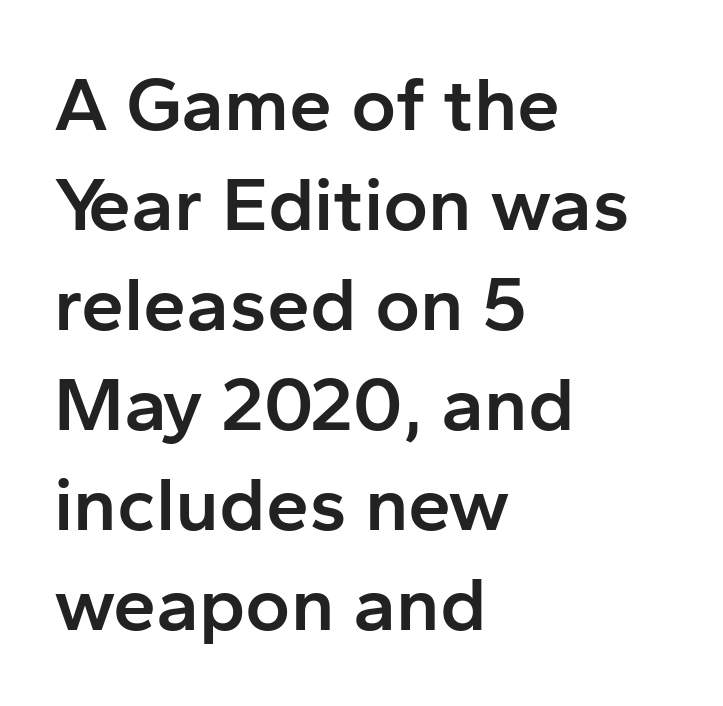
The image shows 77 px semibold sans-serif type, upright; set left-aligned, normal line spacing (1.3x), normal letter spacing, not underlined; low stroke contrast and a medium x-height.
